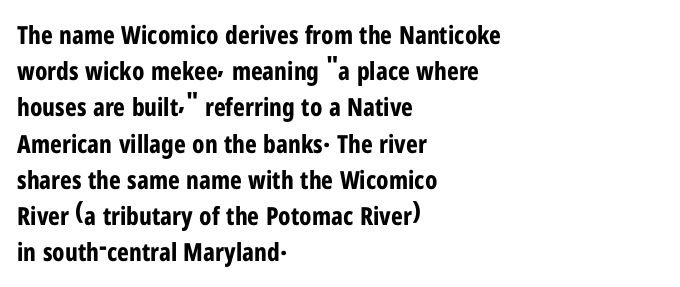
Q: Is the text bold? A: Yes.
Q: Is the text italic (slanted)? A: No, it is upright.
Q: Is the text underlined? A: No.
Q: How is the paragraph aligned? A: Left-aligned.
Q: Is the spacing between letters normal or unusually wide? A: Normal.
Q: Is the spacing between lines tight, normal or loose? A: Normal.
